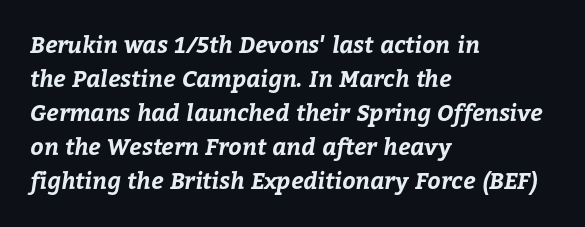
Q: Is the text bold? A: Yes.
Q: Is the text underlined? A: No.
Q: How is the paragraph aligned? A: Left-aligned.
Q: Is the spacing between letters normal or unusually wide? A: Normal.
Q: Is the spacing between lines tight, normal or loose? A: Normal.
